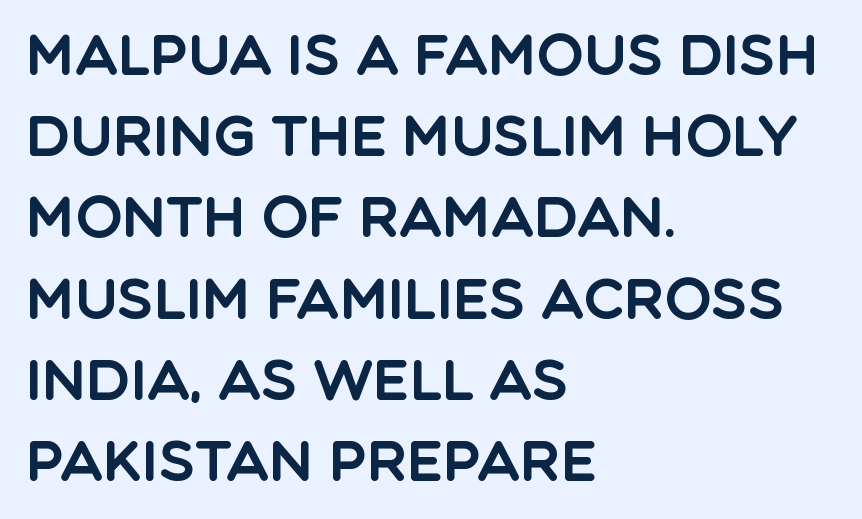
{"serif": "no", "italic": "no", "width": "normal", "x_height": "large", "monospaced": "no", "underline": "no", "align": "left", "line_spacing": "normal", "line_spacing_ratio": 1.45, "letter_spacing": "normal", "letter_spacing_em": 0.0, "glyph_px": 56}
